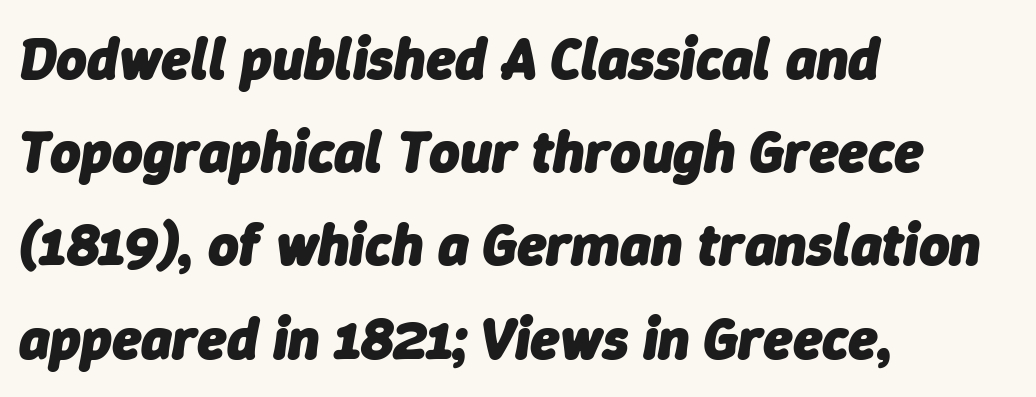
{"italic": "yes", "lean": "right", "slant_degrees": 9, "bold": "yes", "weight": "heavy", "width": "normal", "stroke_contrast": "low", "x_height": "medium", "monospaced": "no", "underline": "no", "align": "left", "line_spacing": "normal", "line_spacing_ratio": 1.58, "letter_spacing": "normal", "letter_spacing_em": 0.0, "glyph_px": 59}
